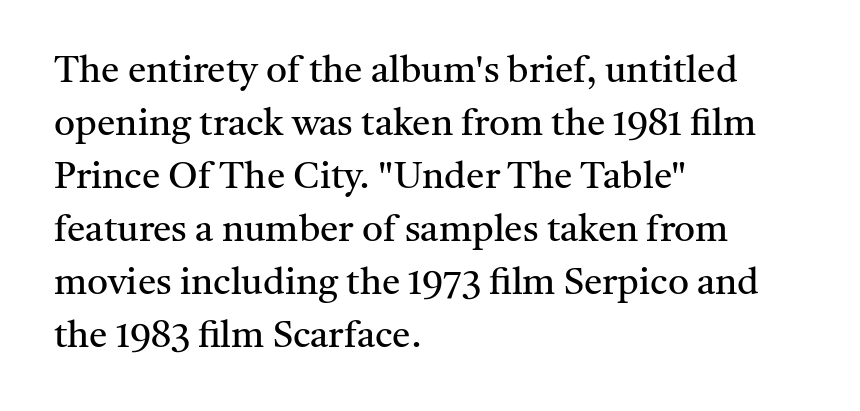
Q: Is the text bold? A: No.
Q: Is the text italic (slanted)? A: No, it is upright.
Q: Is the typeface a serif or a sans-serif typeface? A: Serif.
Q: Is the text underlined? A: No.
Q: How is the paragraph aligned? A: Left-aligned.
Q: Is the spacing between letters normal or unusually wide? A: Normal.
Q: Is the spacing between lines tight, normal or loose? A: Normal.
Q: Width (condensed, normal, or wide)? A: Normal.
Q: Stroke contrast? A: Medium.
Q: x-height? A: Medium.
Q: Monospaced? A: No.
